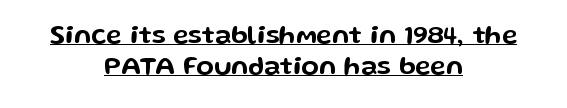
Q: Is the text italic (slanted)? A: No, it is upright.
Q: Is the text underlined? A: Yes.
Q: How is the paragraph aligned? A: Centered.
Q: Is the spacing between letters normal or unusually wide? A: Normal.
